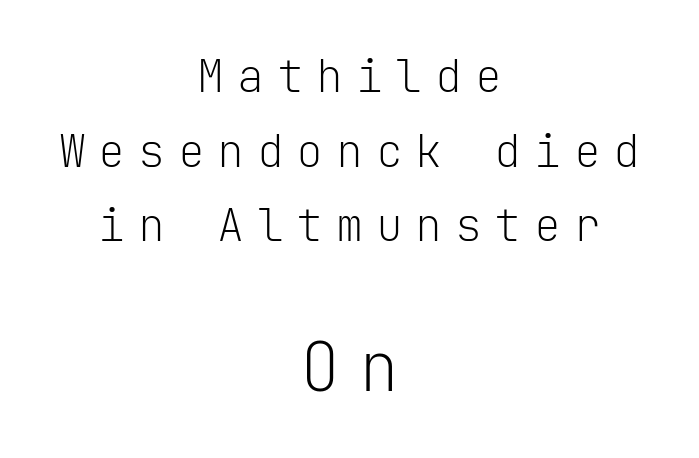
{"serif": "no", "italic": "no", "bold": "no", "weight": "light", "width": "normal", "stroke_contrast": "low", "x_height": "medium", "monospaced": "yes", "underline": "no", "align": "center", "line_spacing": "normal", "line_spacing_ratio": 1.66, "letter_spacing": "wide", "letter_spacing_em": 0.28, "larger_block": "second", "size_ratio": 1.49, "glyph_px": 67}
